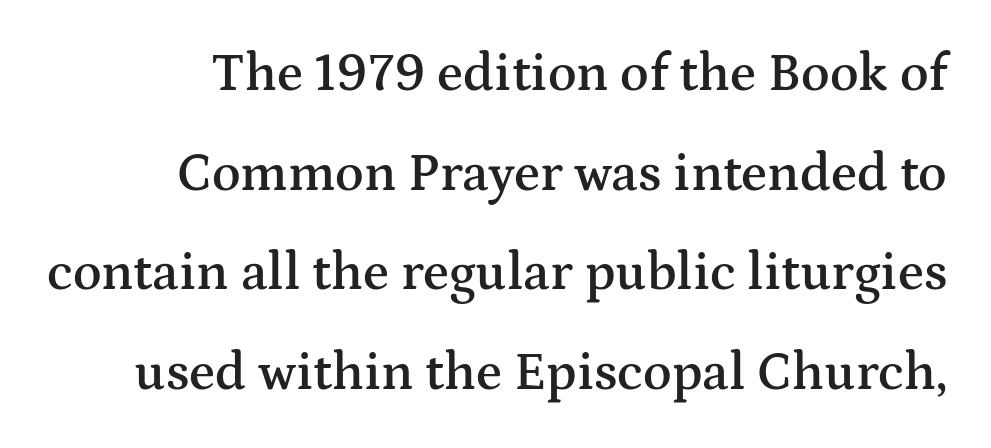
Q: Is the text bold? A: Semi-bold.
Q: Is the text italic (slanted)? A: No, it is upright.
Q: Is the typeface a serif or a sans-serif typeface? A: Serif.
Q: Is the text underlined? A: No.
Q: Is the spacing between letters normal or unusually wide? A: Normal.
Q: Width (condensed, normal, or wide)? A: Wide.
Q: Stroke contrast? A: Medium.
Q: x-height? A: Medium.
Q: Monospaced? A: No.
